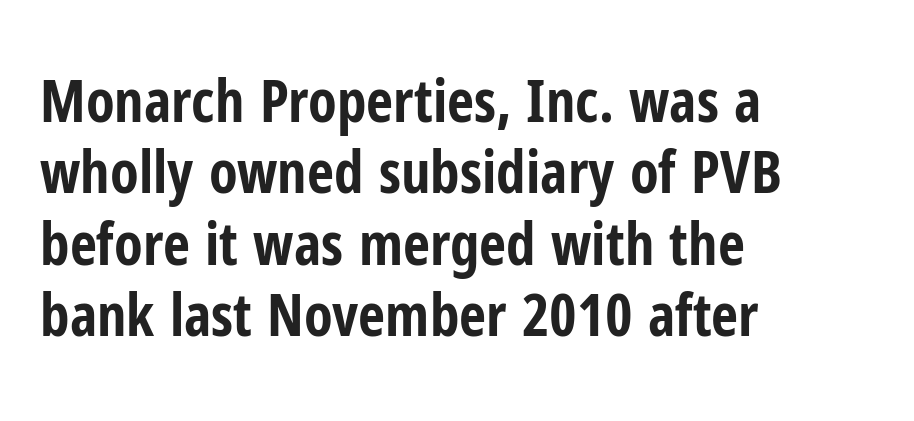
{"serif": "no", "italic": "no", "bold": "yes", "weight": "bold", "width": "condensed", "stroke_contrast": "low", "x_height": "medium", "monospaced": "no", "underline": "no", "align": "left", "line_spacing_ratio": 1.21, "letter_spacing": "normal", "letter_spacing_em": 0.0, "glyph_px": 59}
